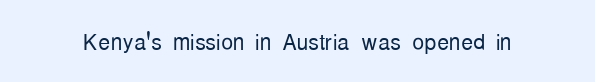
Think of a printed novel: that variable character pitch is what you see here. Italic: no, the glyphs are upright roman. The specimen omits any rule beneath the text block's lines. Compared with a typical body face, this is equally light or lighter still.
